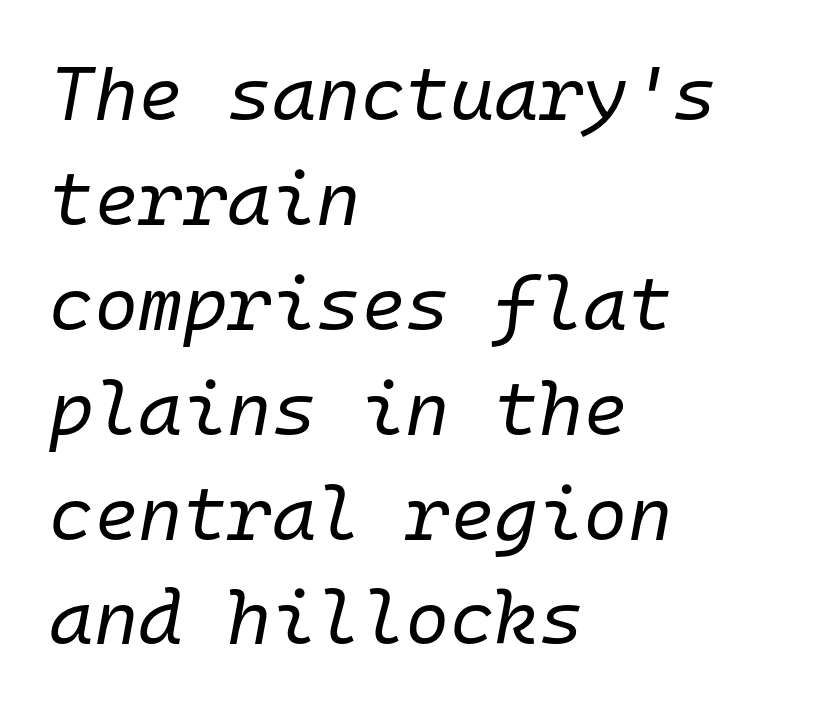
{"italic": "yes", "lean": "right", "slant_degrees": 10, "bold": "no", "weight": "regular", "width": "normal", "stroke_contrast": "low", "x_height": "medium", "monospaced": "yes", "underline": "no", "align": "left", "line_spacing": "normal", "line_spacing_ratio": 1.38, "letter_spacing": "normal", "letter_spacing_em": 0.0, "glyph_px": 76}
